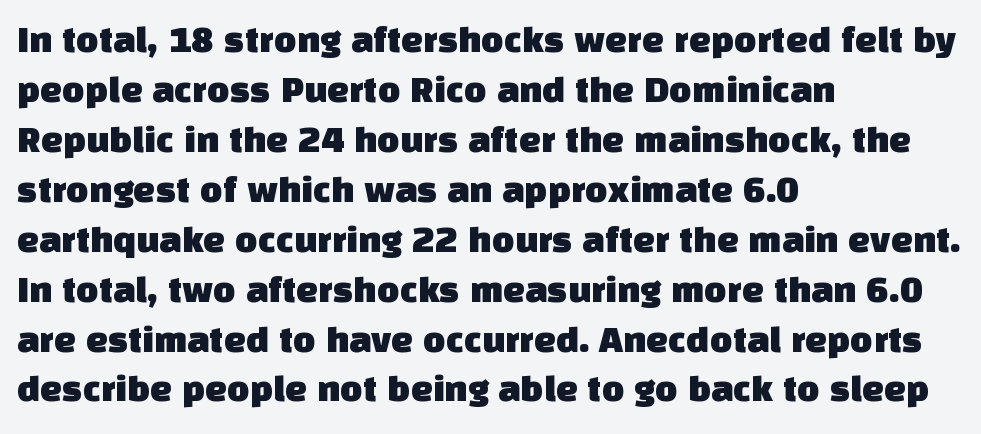
The image shows 39 px sans-serif type; set left-aligned, normal line spacing (1.28x), normal letter spacing, not underlined; low stroke contrast and a large x-height.
